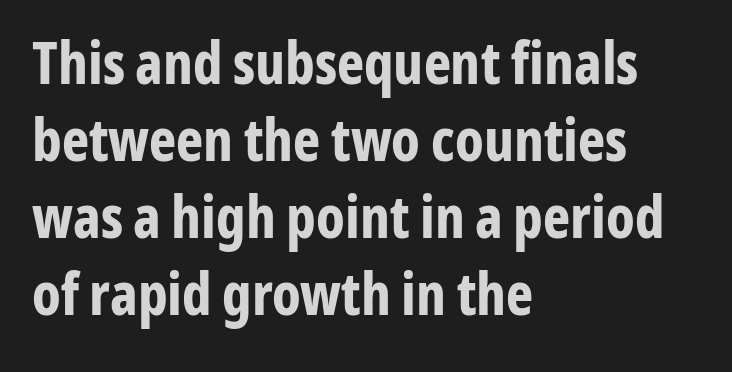
The image shows 58 px bold, condensed sans-serif type, upright; set left-aligned, normal line spacing (1.33x), normal letter spacing, not underlined; low stroke contrast and a medium x-height.
